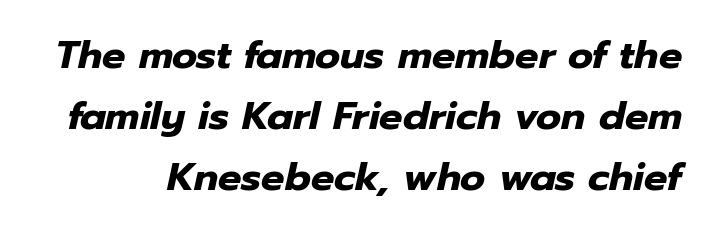
{"italic": "yes", "lean": "right", "slant_degrees": 12, "bold": "yes", "weight": "heavy", "width": "normal", "stroke_contrast": "low", "x_height": "medium", "monospaced": "no", "underline": "no", "line_spacing": "normal", "line_spacing_ratio": 1.57, "letter_spacing": "normal", "letter_spacing_em": 0.0, "glyph_px": 39}
